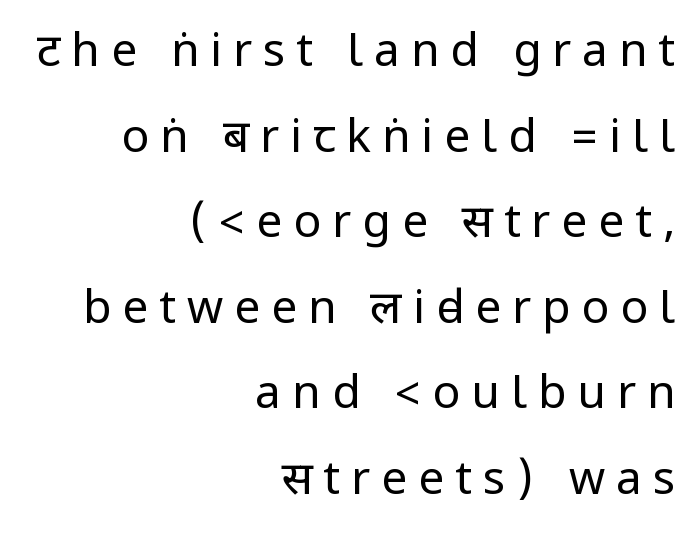
The image shows 46 px regular-weight, condensed sans-serif type, upright; set right-aligned, line spacing 1.86x, unusually wide letter spacing (+0.24 em), not underlined; low stroke contrast.
